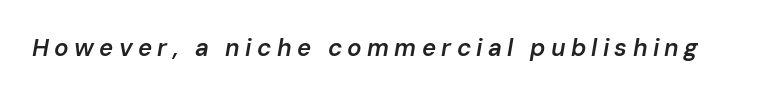
In terms of weight, the rendering is demibold, just under bold. There's an unmistakable incline to the writing here. Beneath every word, the page is bare. Does extra space separate the letters? Yes, quite a lot of it.
